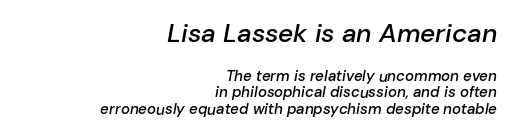
{"italic": "yes", "lean": "right", "slant_degrees": 10, "bold": "semi", "underline": "no", "align": "right", "line_spacing": "tight", "line_spacing_ratio": 1.11, "letter_spacing": "normal", "letter_spacing_em": 0.0, "larger_block": "first", "size_ratio": 1.73, "glyph_px": 26}
